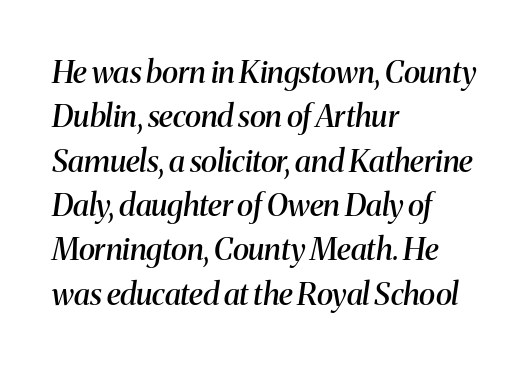
The image shows 31 px semibold serif type, italic (leaning right); set left-aligned, normal line spacing (1.43x), normal letter spacing, not underlined; medium stroke contrast and a medium x-height.
